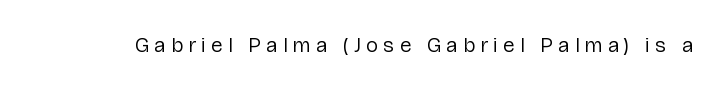
{"italic": "no", "bold": "no", "underline": "no", "letter_spacing": "wide", "letter_spacing_em": 0.25, "glyph_px": 21}
